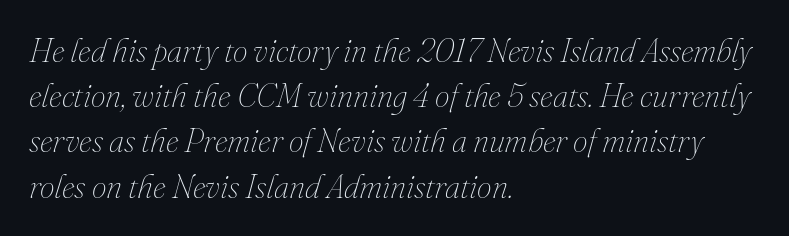
The image shows 33 px thin type, italic (leaning right); set left-aligned, normal line spacing (1.37x), normal letter spacing, not underlined; medium stroke contrast and a small x-height.
